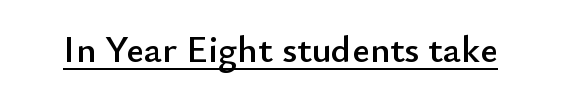
The image shows 38 px sans-serif type, upright; set normal letter spacing, underlined; low stroke contrast and a small x-height.
